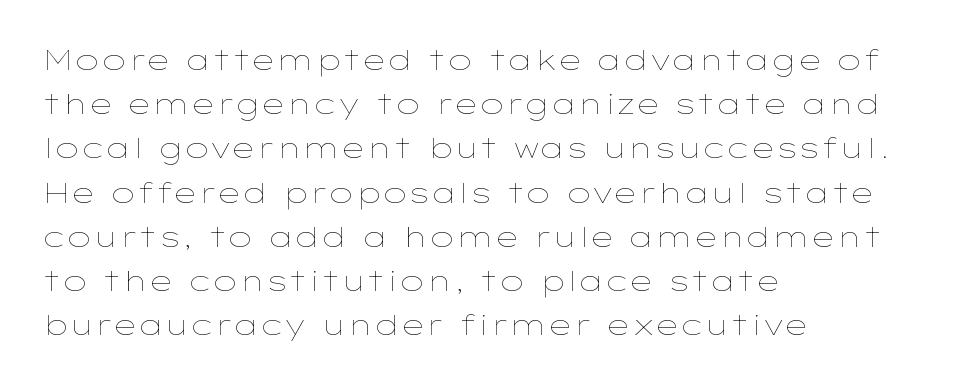
{"italic": "no", "bold": "no", "weight": "thin", "width": "wide", "stroke_contrast": "low", "x_height": "medium", "monospaced": "no", "underline": "no", "align": "left", "line_spacing": "normal", "line_spacing_ratio": 1.58, "letter_spacing": "normal", "letter_spacing_em": 0.0, "glyph_px": 28}
